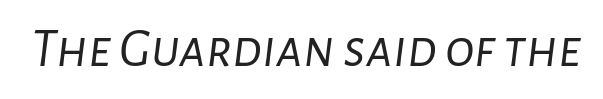
Q: Is the text bold? A: No.
Q: Is the text italic (slanted)? A: Yes, it leans right by about 7 degrees.
Q: Is the text underlined? A: No.
Q: Is the spacing between letters normal or unusually wide? A: Normal.
Q: Width (condensed, normal, or wide)? A: Normal.
Q: Stroke contrast? A: Low.
Q: x-height? A: Medium.
Q: Monospaced? A: No.
